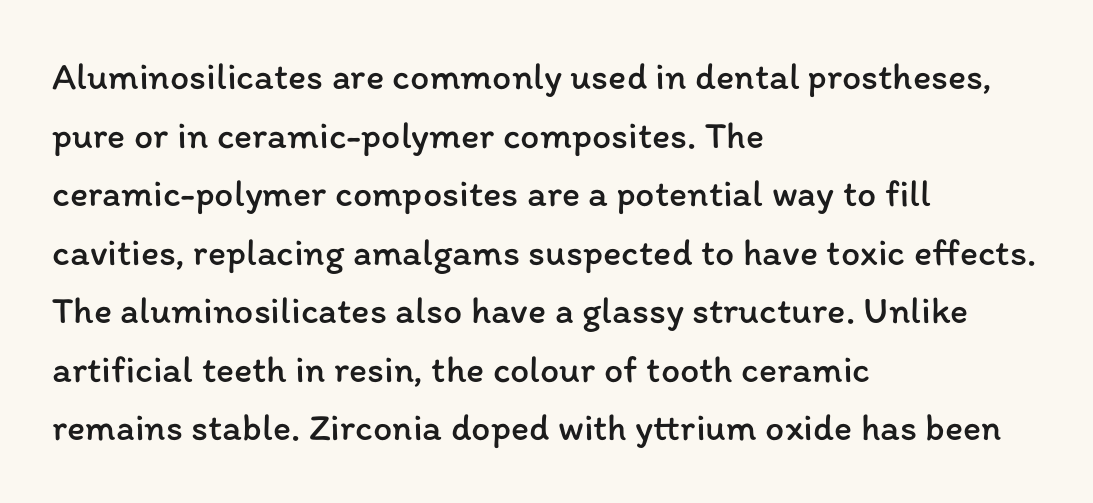
Q: Is the text bold? A: No.
Q: Is the text italic (slanted)? A: No, it is upright.
Q: Is the text underlined? A: No.
Q: How is the paragraph aligned? A: Left-aligned.
Q: Is the spacing between letters normal or unusually wide? A: Normal.
Q: Is the spacing between lines tight, normal or loose? A: Normal.
Q: Width (condensed, normal, or wide)? A: Normal.
Q: Stroke contrast? A: Low.
Q: x-height? A: Medium.
Q: Monospaced? A: No.
